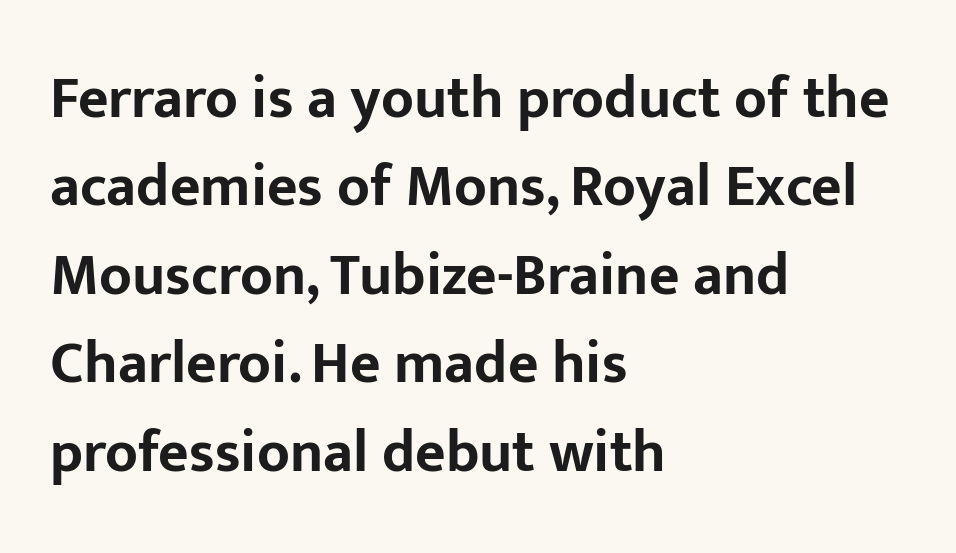
{"serif": "no", "italic": "no", "bold": "yes", "weight": "bold", "width": "normal", "stroke_contrast": "low", "x_height": "medium", "monospaced": "no", "underline": "no", "align": "left", "line_spacing": "normal", "line_spacing_ratio": 1.5, "letter_spacing": "normal", "letter_spacing_em": 0.0, "glyph_px": 59}
